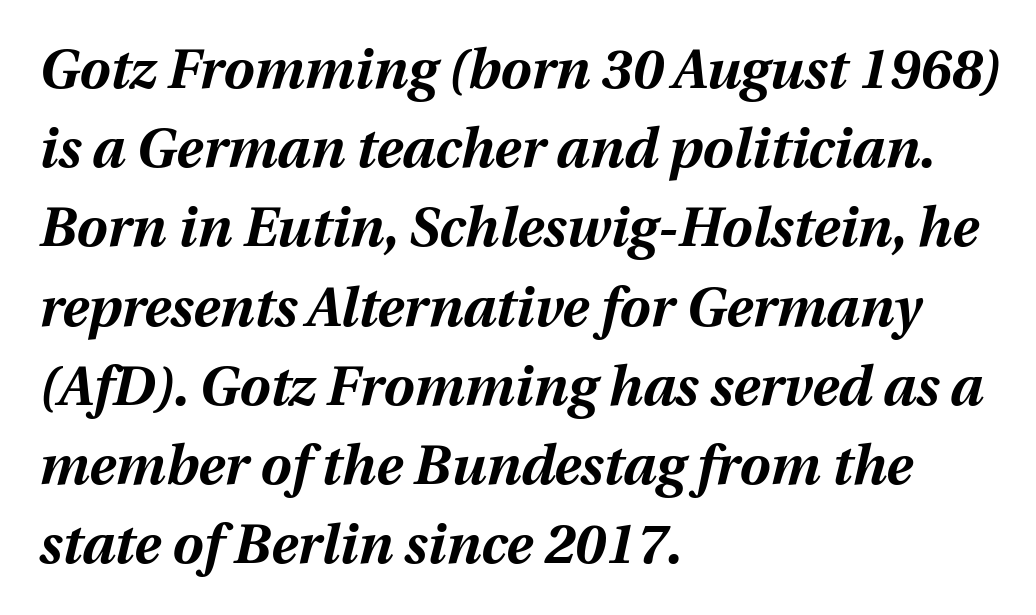
The paragraph has a hard left edge and a soft right edge. Normally led — the rows are evenly, conventionally spaced. This rendering leaves character spacing at its baseline value. The passage shown is typed in a proportional face where columns would drift.
